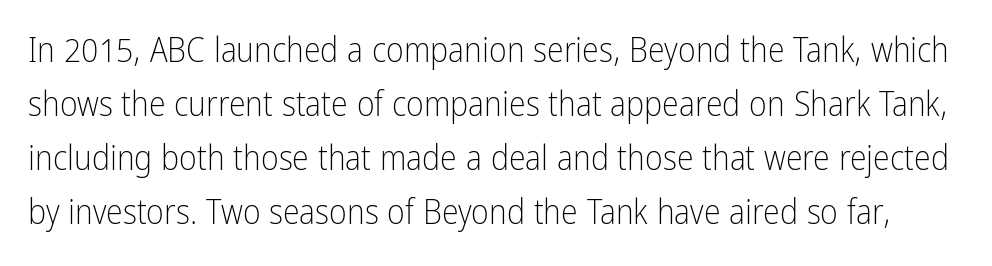
Q: Is the text bold? A: No.
Q: Is the text italic (slanted)? A: No, it is upright.
Q: Is the typeface a serif or a sans-serif typeface? A: Sans-serif.
Q: Is the text underlined? A: No.
Q: Is the spacing between letters normal or unusually wide? A: Normal.
Q: Is the spacing between lines tight, normal or loose? A: Normal.
Q: Width (condensed, normal, or wide)? A: Condensed.
Q: Stroke contrast? A: Low.
Q: x-height? A: Medium.
Q: Monospaced? A: No.
